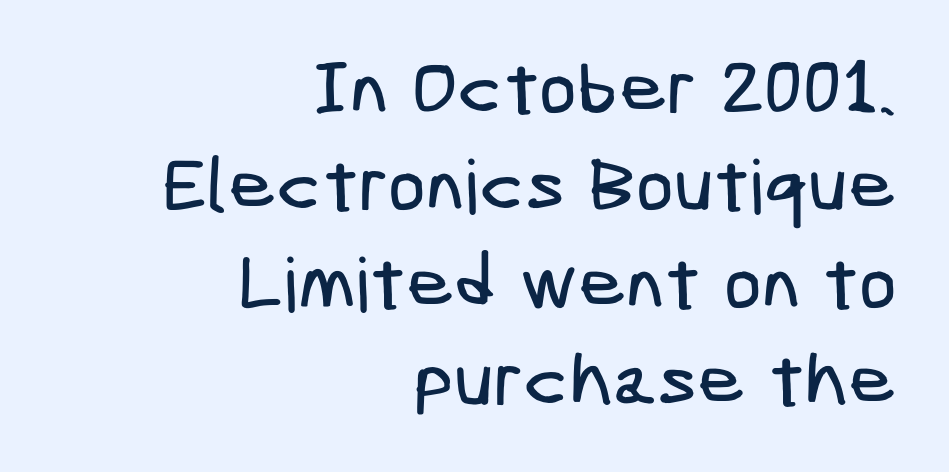
{"serif": "no", "width": "condensed", "stroke_contrast": "low", "x_height": "medium", "underline": "no", "align": "right", "line_spacing": "normal", "line_spacing_ratio": 1.3, "letter_spacing": "normal", "letter_spacing_em": 0.0, "glyph_px": 75}
